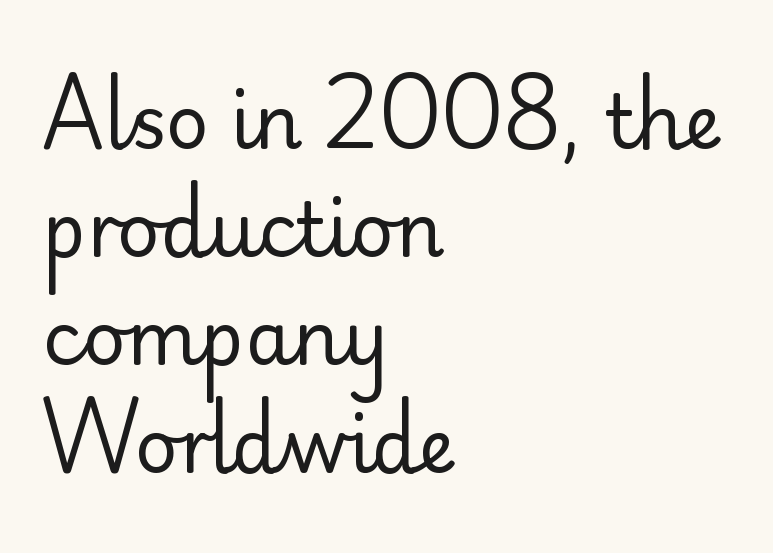
{"serif": "no", "italic": "no", "bold": "no", "weight": "regular", "width": "normal", "stroke_contrast": "low", "x_height": "small", "monospaced": "no", "underline": "no", "align": "left", "line_spacing": "normal", "line_spacing_ratio": 1.46, "letter_spacing": "normal", "letter_spacing_em": 0.0, "glyph_px": 74}
